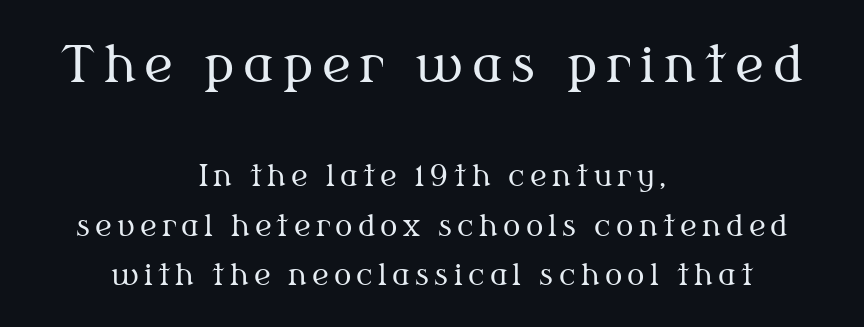
{"serif": "yes", "italic": "no", "bold": "no", "weight": "regular", "width": "normal", "stroke_contrast": "medium", "x_height": "medium", "monospaced": "no", "underline": "no", "align": "center", "line_spacing": "normal", "line_spacing_ratio": 1.69, "larger_block": "first", "size_ratio": 1.72, "glyph_px": 50}
